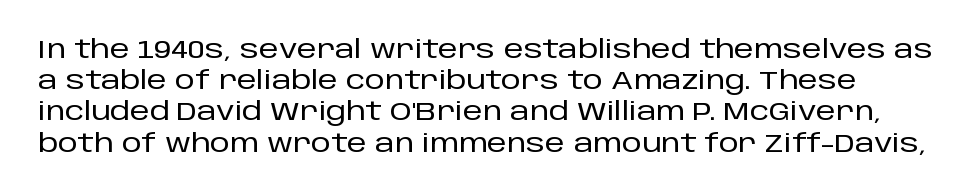
{"italic": "no", "underline": "no", "line_spacing": "normal", "line_spacing_ratio": 1.25, "letter_spacing": "normal", "letter_spacing_em": 0.0, "glyph_px": 25}
